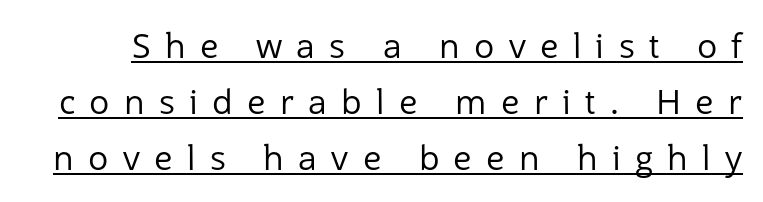
The rows are spaced the way most documents space them. The lettering is marked with a stroke running underneath it. This sample has the flowing, uneven cadence of proportional lettering. Serifs: no, the terminals of the letterforms are clean. This is not heavy type; no bold has been used.
